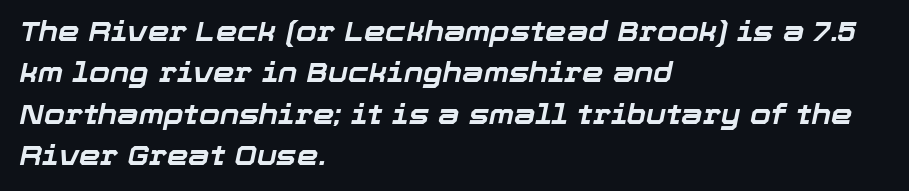
It's the slanting kind of type. Each line starts at the same left margin while the right side varies. Letters rest on an invisible, unmarked baseline. In terms of leading, this rendering sits right in the middle. Look at the tracking — it's just the regular setting, nothing added. Every letter is thick-stroked: bold, no question.
